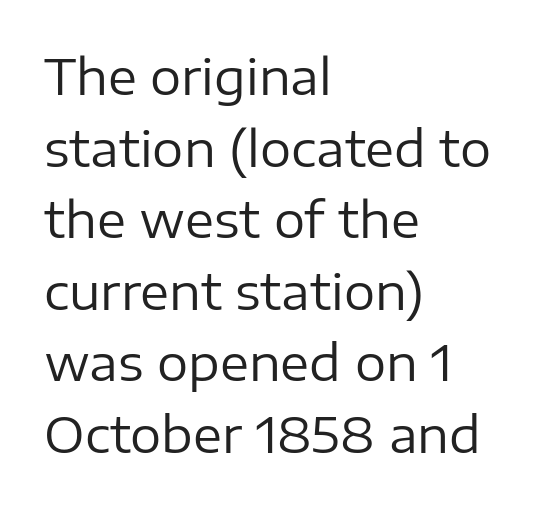
The face used here is proportionally spaced, like ordinary book or web type. If you drew a ruler down the left edge, every line would touch it. The designer went with a sans here, leaving each stem footless. Characters follow at the spacing the type designer built in. The strip under each line holds only bare page.
